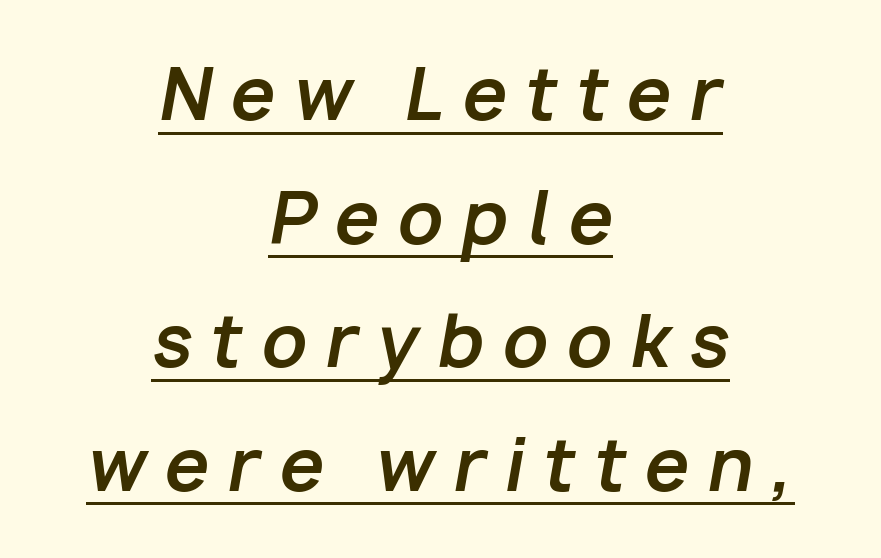
Q: Is the text bold? A: Yes.
Q: Is the text italic (slanted)? A: Yes, it leans right by about 10 degrees.
Q: Is the text underlined? A: Yes.
Q: How is the paragraph aligned? A: Centered.
Q: Is the spacing between letters normal or unusually wide? A: Unusually wide.
Q: Width (condensed, normal, or wide)? A: Normal.
Q: Stroke contrast? A: Low.
Q: x-height? A: Medium.
Q: Monospaced? A: No.
